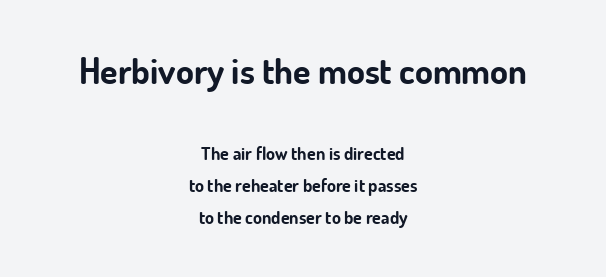
{"serif": "no", "italic": "no", "bold": "yes", "weight": "bold", "width": "normal", "stroke_contrast": "low", "x_height": "small", "monospaced": "no", "underline": "no", "align": "center", "line_spacing_ratio": 1.8, "letter_spacing": "normal", "letter_spacing_em": 0.0, "larger_block": "first", "size_ratio": 2.0, "glyph_px": 36}
